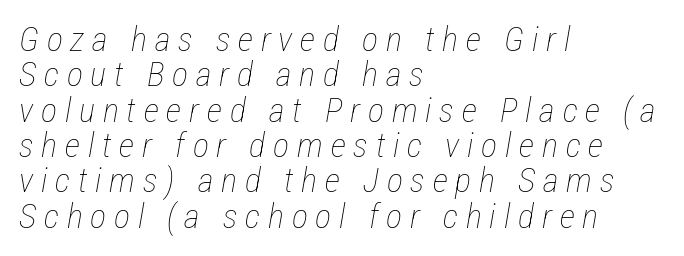
{"italic": "yes", "lean": "right", "slant_degrees": 12, "bold": "no", "weight": "thin", "width": "condensed", "stroke_contrast": "low", "x_height": "medium", "monospaced": "no", "underline": "no", "align": "left", "line_spacing": "tight", "line_spacing_ratio": 1.04, "letter_spacing": "wide", "letter_spacing_em": 0.23, "glyph_px": 34}
